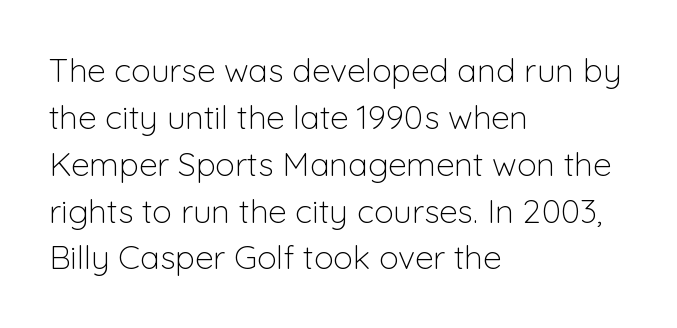
The image shows 33 px light sans-serif type, upright; set left-aligned, normal line spacing (1.42x), normal letter spacing, not underlined; low stroke contrast and a medium x-height.
